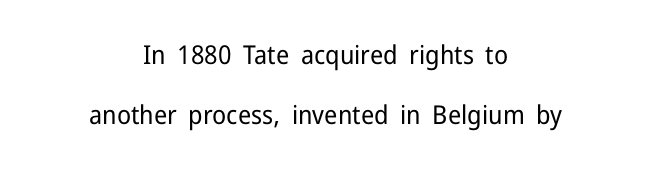
Q: Is the text bold? A: No.
Q: Is the text italic (slanted)? A: No, it is upright.
Q: Is the text underlined? A: No.
Q: How is the paragraph aligned? A: Centered.
Q: Is the spacing between letters normal or unusually wide? A: Normal.
Q: Is the spacing between lines tight, normal or loose? A: Loose.
